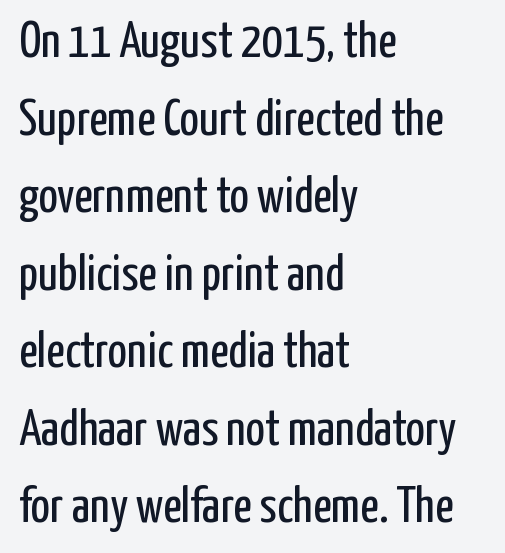
The image shows 51 px regular-weight, condensed sans-serif type, upright; set left-aligned, normal line spacing (1.52x), normal letter spacing, not underlined; low stroke contrast and a medium x-height.
